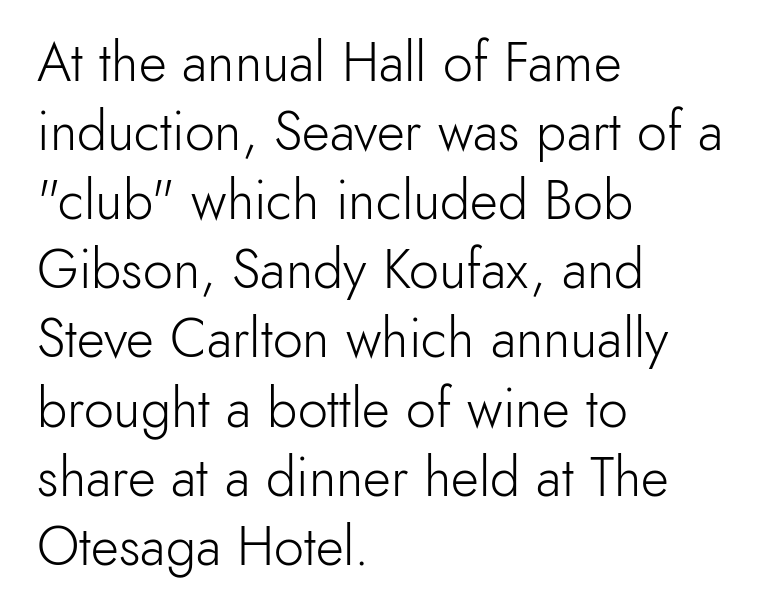
{"serif": "no", "italic": "no", "bold": "no", "weight": "light", "width": "normal", "x_height": "small", "monospaced": "no", "underline": "no", "align": "left", "line_spacing": "normal", "line_spacing_ratio": 1.28, "letter_spacing": "normal", "letter_spacing_em": 0.0, "glyph_px": 54}
